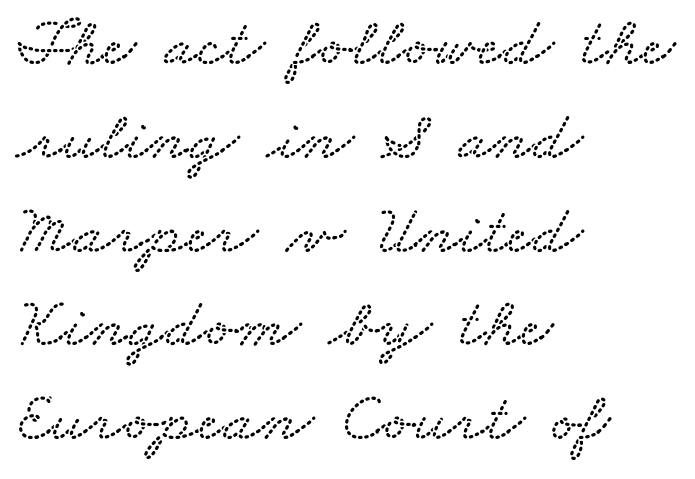
The image shows 70 px wide type; set left-aligned, normal line spacing (1.34x), normal letter spacing, not underlined; low stroke contrast and a small x-height.
